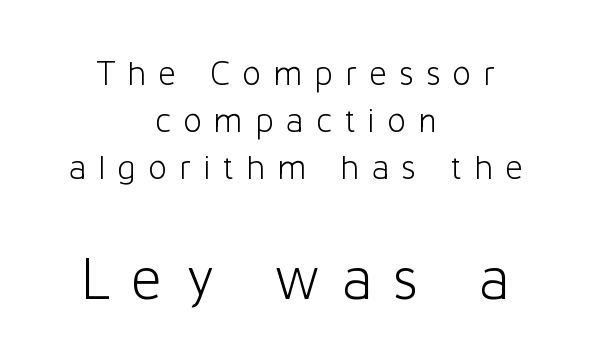
Q: Is the text bold? A: No.
Q: Is the text italic (slanted)? A: No, it is upright.
Q: Is the typeface a serif or a sans-serif typeface? A: Sans-serif.
Q: Is the text underlined? A: No.
Q: How is the paragraph aligned? A: Centered.
Q: Is the spacing between letters normal or unusually wide? A: Unusually wide.
Q: Is the spacing between lines tight, normal or loose? A: Normal.
Q: Which block of text is set in a larger size, the first (top) or the second (bottom)? A: The second (bottom) one.
Q: Width (condensed, normal, or wide)? A: Normal.
Q: Stroke contrast? A: Low.
Q: x-height? A: Medium.
Q: Monospaced? A: No.
